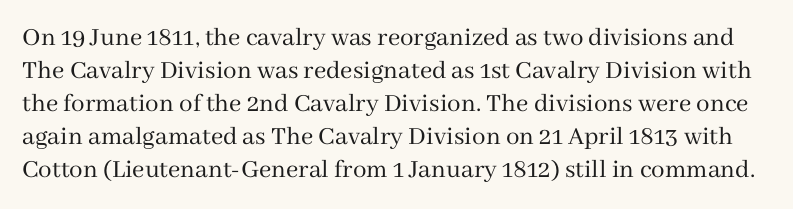
{"italic": "no", "bold": "no", "underline": "no", "line_spacing_ratio": 1.22, "letter_spacing": "normal", "letter_spacing_em": 0.0, "glyph_px": 27}
